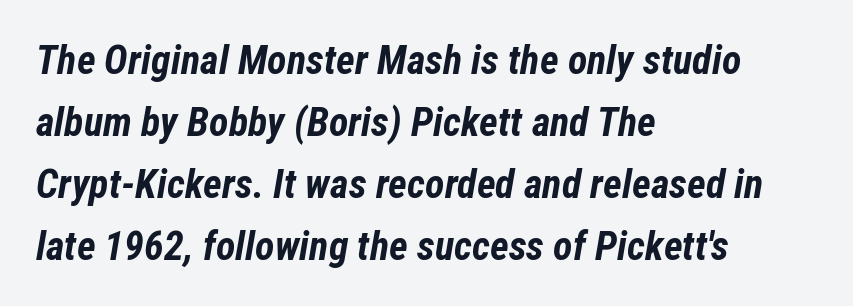
Q: Is the text bold? A: Yes.
Q: Is the text italic (slanted)? A: Yes, it leans right by about 12 degrees.
Q: Is the text underlined? A: No.
Q: How is the paragraph aligned? A: Left-aligned.
Q: Is the spacing between letters normal or unusually wide? A: Normal.
Q: Is the spacing between lines tight, normal or loose? A: Normal.
Q: Width (condensed, normal, or wide)? A: Condensed.
Q: Stroke contrast? A: Low.
Q: x-height? A: Medium.
Q: Monospaced? A: No.
